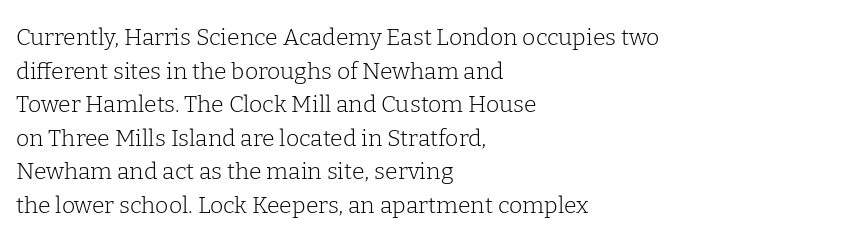
The image shows 23 px text type, upright; set left-aligned, normal line spacing (1.46x), normal letter spacing, not underlined.
